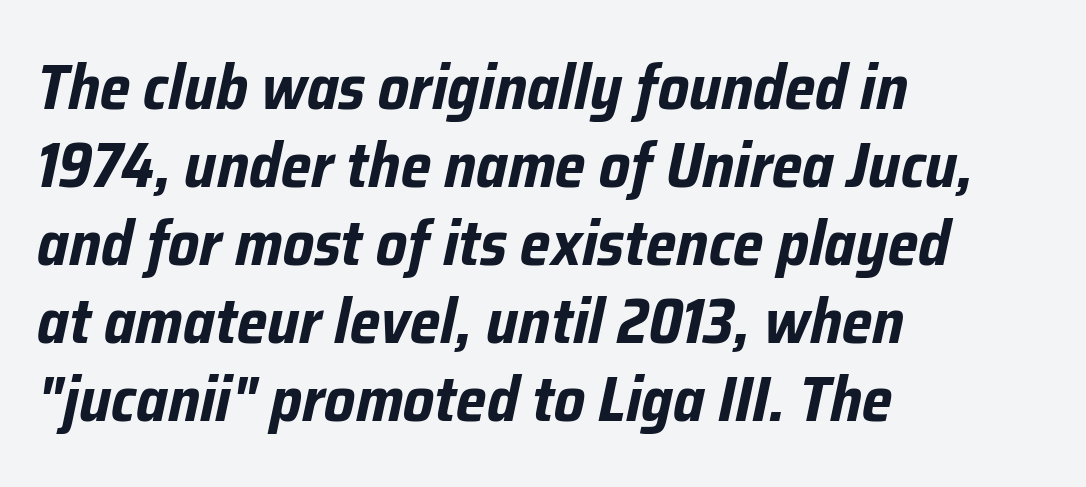
The image shows 63 px bold, condensed type, italic (leaning right); set left-aligned, line spacing 1.24x, normal letter spacing, not underlined; low stroke contrast and a medium x-height.
